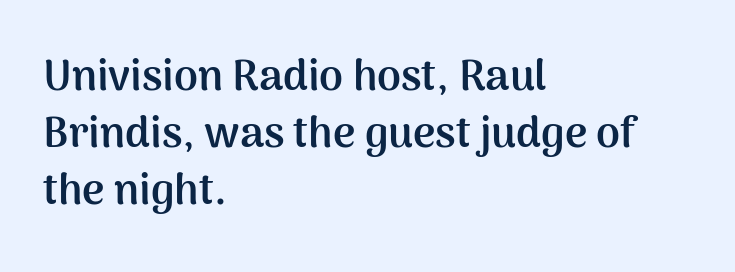
The image shows 43 px semibold sans-serif type, upright; set left-aligned, normal line spacing (1.32x), normal letter spacing, not underlined; medium stroke contrast and a medium x-height.
